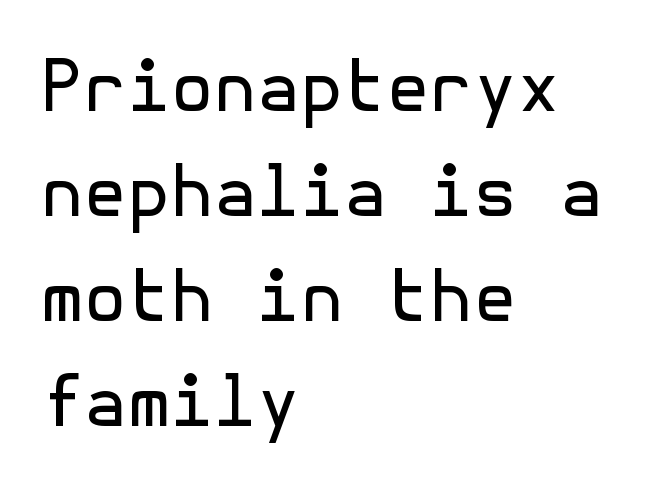
{"serif": "no", "italic": "no", "bold": "no", "weight": "regular", "width": "normal", "x_height": "medium", "underline": "no", "align": "left", "line_spacing": "normal", "line_spacing_ratio": 1.5, "letter_spacing": "normal", "letter_spacing_em": 0.0, "glyph_px": 70}
